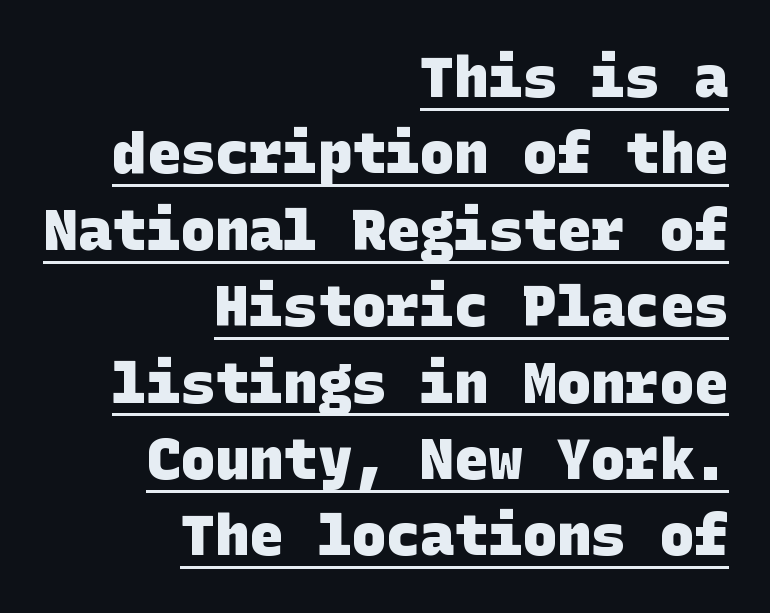
Q: Is the text bold? A: Yes.
Q: Is the typeface a serif or a sans-serif typeface? A: Sans-serif.
Q: Is the text underlined? A: Yes.
Q: How is the paragraph aligned? A: Right-aligned.
Q: Is the spacing between letters normal or unusually wide? A: Normal.
Q: Is the spacing between lines tight, normal or loose? A: Normal.
Q: Width (condensed, normal, or wide)? A: Normal.
Q: Stroke contrast? A: Low.
Q: x-height? A: Large.
